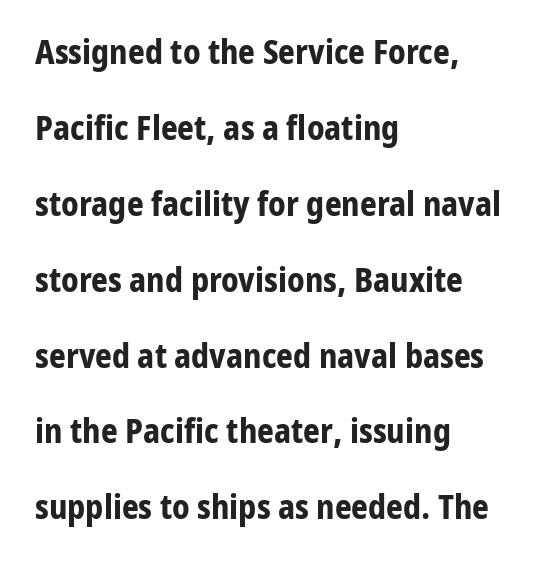
Q: Is the text bold? A: Yes.
Q: Is the text italic (slanted)? A: No, it is upright.
Q: Is the typeface a serif or a sans-serif typeface? A: Sans-serif.
Q: Is the text underlined? A: No.
Q: How is the paragraph aligned? A: Left-aligned.
Q: Is the spacing between letters normal or unusually wide? A: Normal.
Q: Is the spacing between lines tight, normal or loose? A: Loose.
Q: Width (condensed, normal, or wide)? A: Normal.
Q: Stroke contrast? A: Low.
Q: x-height? A: Medium.
Q: Monospaced? A: No.
